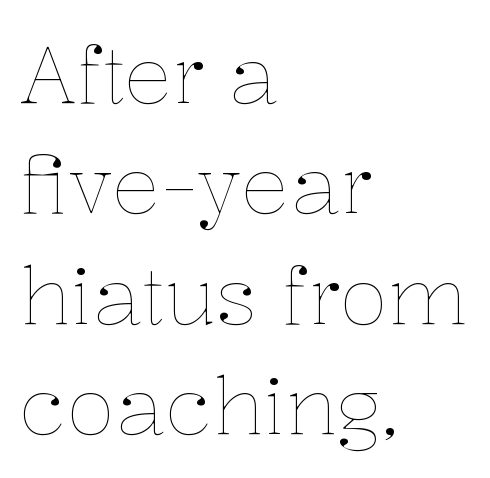
Q: Is the text bold? A: No.
Q: Is the text italic (slanted)? A: No, it is upright.
Q: Is the text underlined? A: No.
Q: How is the paragraph aligned? A: Left-aligned.
Q: Is the spacing between letters normal or unusually wide? A: Normal.
Q: Is the spacing between lines tight, normal or loose? A: Normal.
Q: Width (condensed, normal, or wide)? A: Normal.
Q: Stroke contrast? A: Low.
Q: x-height? A: Medium.
Q: Monospaced? A: No.
